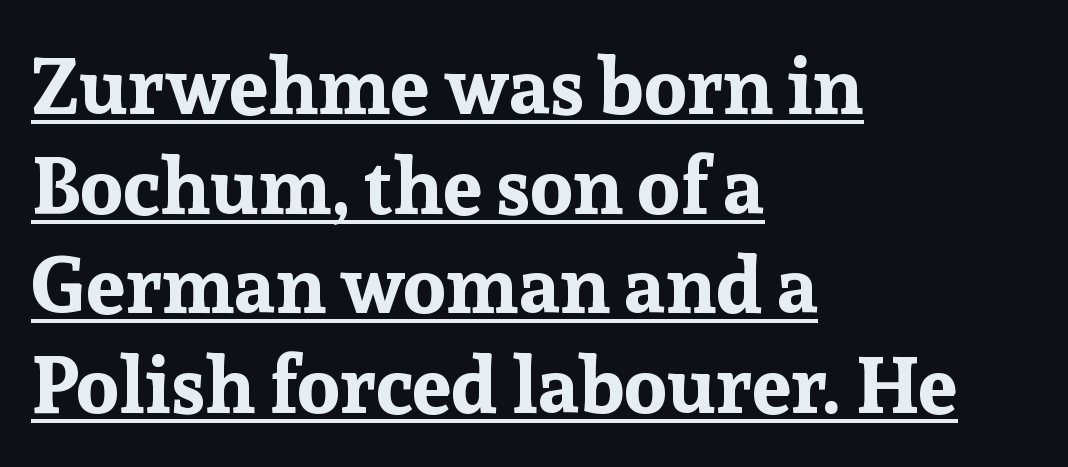
Q: Is the text bold? A: Yes.
Q: Is the text italic (slanted)? A: No, it is upright.
Q: Is the typeface a serif or a sans-serif typeface? A: Serif.
Q: Is the text underlined? A: Yes.
Q: How is the paragraph aligned? A: Left-aligned.
Q: Is the spacing between letters normal or unusually wide? A: Normal.
Q: Is the spacing between lines tight, normal or loose? A: Normal.
Q: Width (condensed, normal, or wide)? A: Normal.
Q: Stroke contrast? A: Low.
Q: x-height? A: Medium.
Q: Monospaced? A: No.
